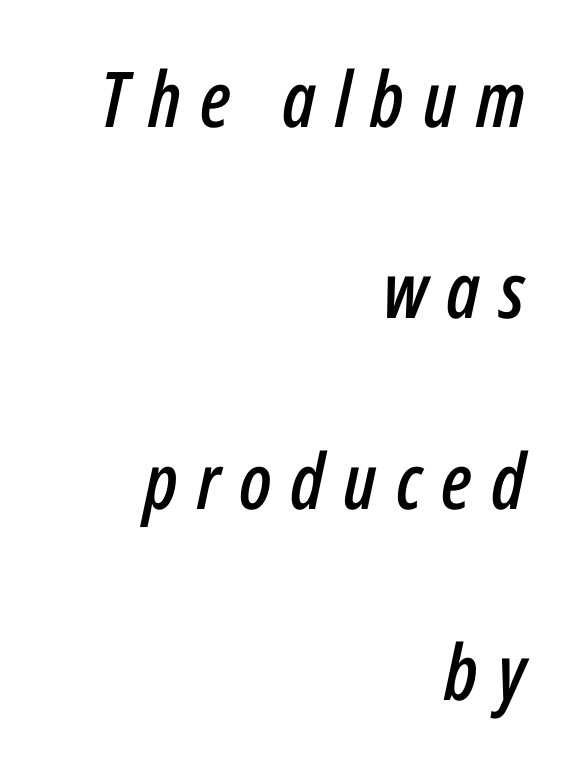
Emphasis-style slanted type is in use. These lines are set flush right with a ragged left edge. Unmarked baselines from the first word to the last. Students, observe: this is what heavily led, spacious text looks like.
